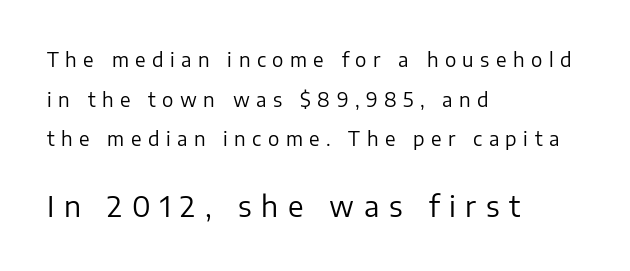
In terms of posture, this sample is upright. Bigger letters appear in the bottom chunk; the top chunk is reduced. How would I describe the line gaps? Wide and relaxed. Type style note: lacks serifs.
